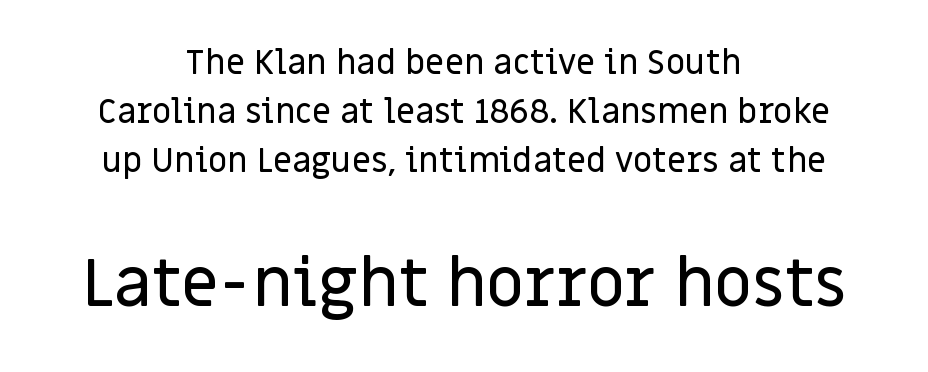
The rag falls on both sides of this text block equally. Leading matches the norm, producing a regular column. The rendering uses natural spacing where letterforms have individual widths. Type style note: lacks serifs.
